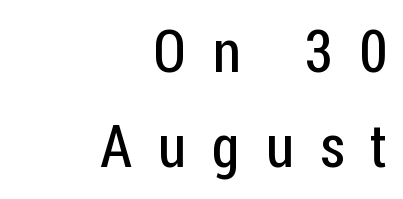
{"serif": "no", "italic": "no", "bold": "no", "weight": "regular", "width": "condensed", "stroke_contrast": "low", "x_height": "medium", "monospaced": "no", "underline": "no", "align": "right", "line_spacing": "normal", "line_spacing_ratio": 1.59, "letter_spacing": "wide", "letter_spacing_em": 0.43, "glyph_px": 60}
